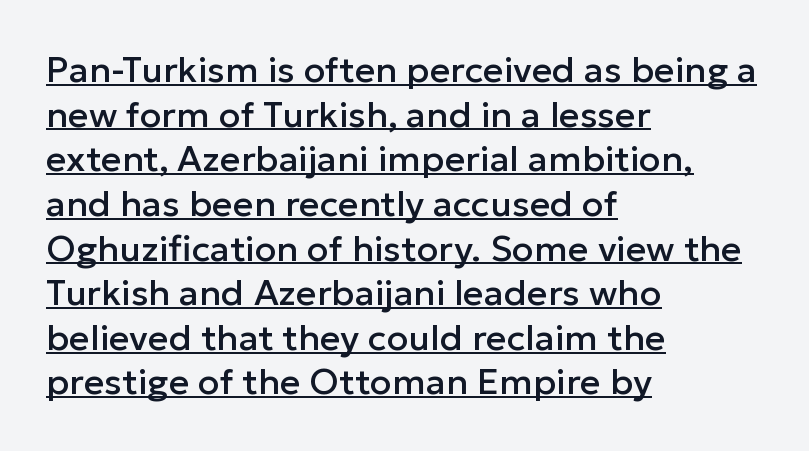
Q: Is the text italic (slanted)? A: No, it is upright.
Q: Is the typeface a serif or a sans-serif typeface? A: Sans-serif.
Q: Is the text underlined? A: Yes.
Q: How is the paragraph aligned? A: Left-aligned.
Q: Is the spacing between letters normal or unusually wide? A: Normal.
Q: Width (condensed, normal, or wide)? A: Normal.
Q: Stroke contrast? A: Low.
Q: x-height? A: Medium.
Q: Monospaced? A: No.
